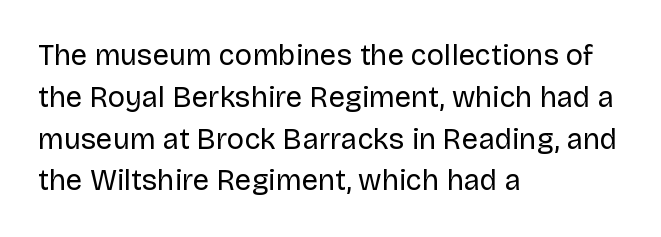
{"serif": "no", "italic": "no", "bold": "no", "weight": "regular", "width": "normal", "stroke_contrast": "low", "x_height": "large", "monospaced": "no", "underline": "no", "align": "left", "line_spacing": "normal", "line_spacing_ratio": 1.44, "letter_spacing": "normal", "letter_spacing_em": 0.0, "glyph_px": 29}
